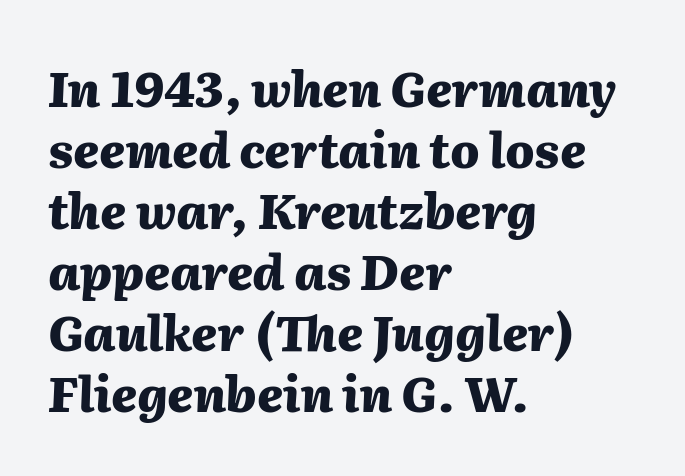
The image shows 48 px heavy type, italic (leaning right); set left-aligned, normal line spacing (1.27x), normal letter spacing, not underlined; medium stroke contrast and a medium x-height.
